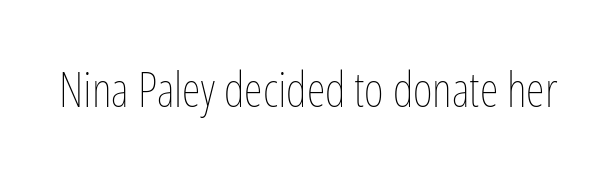
Q: Is the text bold? A: No.
Q: Is the text italic (slanted)? A: No, it is upright.
Q: Is the text underlined? A: No.
Q: Is the spacing between letters normal or unusually wide? A: Normal.
Q: Width (condensed, normal, or wide)? A: Condensed.
Q: Stroke contrast? A: Low.
Q: x-height? A: Medium.
Q: Monospaced? A: No.
